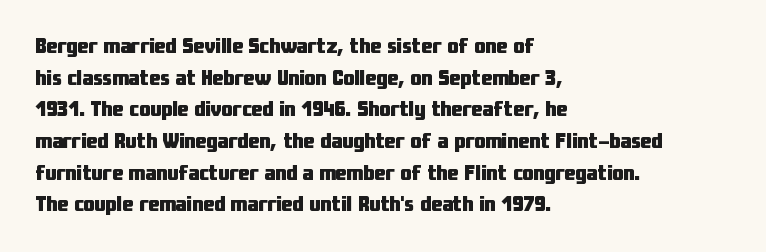
Beneath every word, the page is bare. Successive baselines arrive at the customary interval. It's the straight-up-and-down kind of type. Which margin do the lines hug? The left one — the right edge is uneven. Thick stems and heavy bowls — unmistakably bold.
